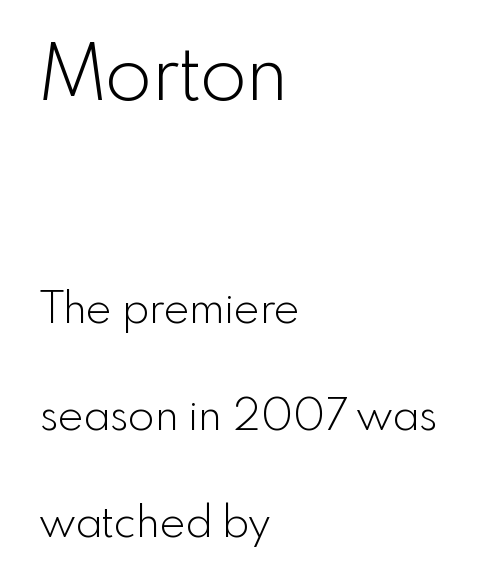
{"serif": "no", "italic": "no", "bold": "no", "weight": "light", "width": "normal", "x_height": "small", "monospaced": "no", "underline": "no", "align": "left", "line_spacing": "loose", "line_spacing_ratio": 2.48, "letter_spacing": "normal", "letter_spacing_em": 0.0, "larger_block": "first", "size_ratio": 1.77, "glyph_px": 76}
